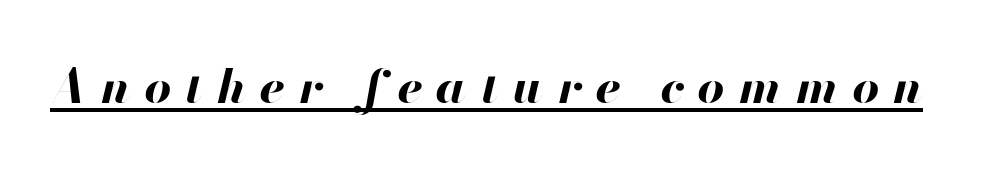
The image shows 47 px bold type, italic (leaning right); set unusually wide letter spacing (+0.3 em), underlined; high stroke contrast and a small x-height.
